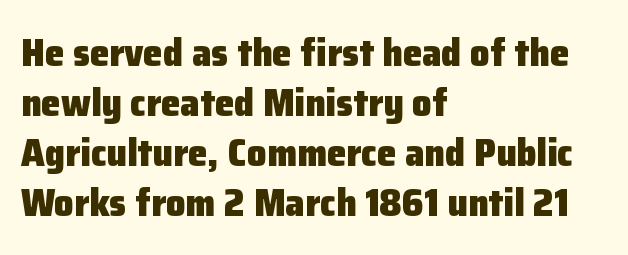
Q: Is the text bold? A: Yes.
Q: Is the text italic (slanted)? A: No, it is upright.
Q: Is the typeface a serif or a sans-serif typeface? A: Sans-serif.
Q: Is the text underlined? A: No.
Q: How is the paragraph aligned? A: Left-aligned.
Q: Is the spacing between letters normal or unusually wide? A: Normal.
Q: Is the spacing between lines tight, normal or loose? A: Normal.
Q: Width (condensed, normal, or wide)? A: Normal.
Q: Stroke contrast? A: Low.
Q: x-height? A: Medium.
Q: Monospaced? A: No.
